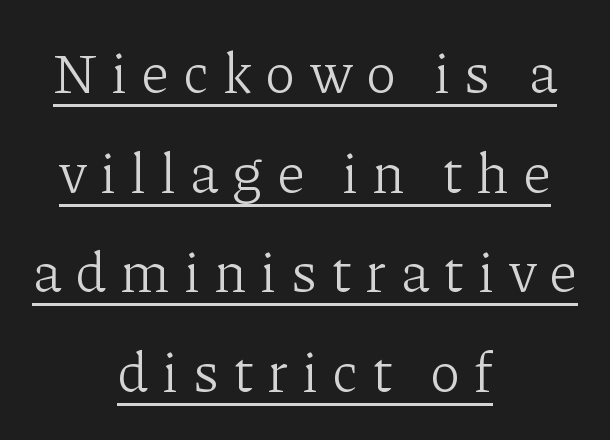
Q: Is the text bold? A: No.
Q: Is the text italic (slanted)? A: No, it is upright.
Q: Is the typeface a serif or a sans-serif typeface? A: Serif.
Q: Is the text underlined? A: Yes.
Q: How is the paragraph aligned? A: Centered.
Q: Is the spacing between letters normal or unusually wide? A: Unusually wide.
Q: Width (condensed, normal, or wide)? A: Normal.
Q: Stroke contrast? A: Low.
Q: x-height? A: Medium.
Q: Monospaced? A: No.
